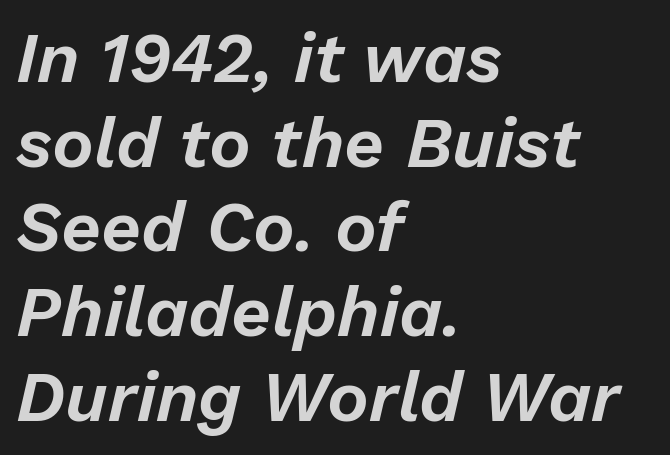
The image shows 70 px text type, italic (leaning right); set left-aligned, line spacing 1.21x, normal letter spacing, not underlined; low stroke contrast and a medium x-height.
